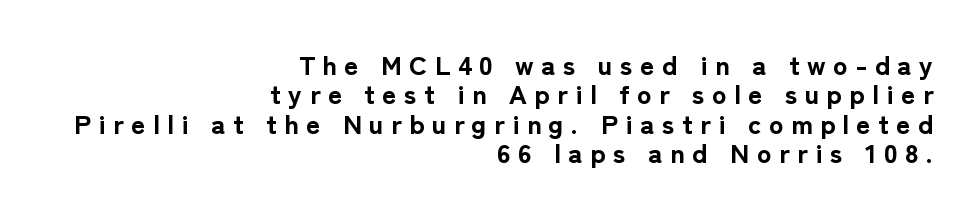
{"italic": "no", "bold": "yes", "underline": "no", "align": "right", "line_spacing": "tight", "line_spacing_ratio": 1.09, "letter_spacing": "wide", "letter_spacing_em": 0.28, "glyph_px": 27}
